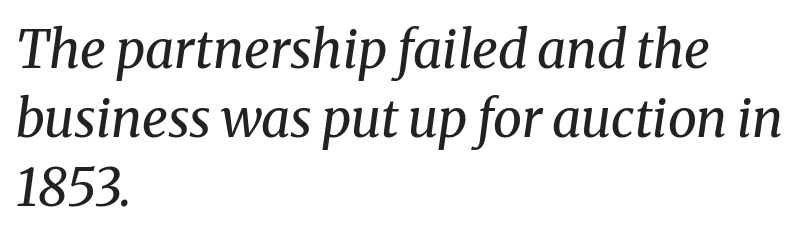
Q: Is the text bold? A: No.
Q: Is the text italic (slanted)? A: Yes, it leans right by about 8 degrees.
Q: Is the typeface a serif or a sans-serif typeface? A: Serif.
Q: Is the text underlined? A: No.
Q: How is the paragraph aligned? A: Left-aligned.
Q: Is the spacing between letters normal or unusually wide? A: Normal.
Q: Is the spacing between lines tight, normal or loose? A: Normal.
Q: Width (condensed, normal, or wide)? A: Normal.
Q: Stroke contrast? A: Medium.
Q: x-height? A: Medium.
Q: Monospaced? A: No.
